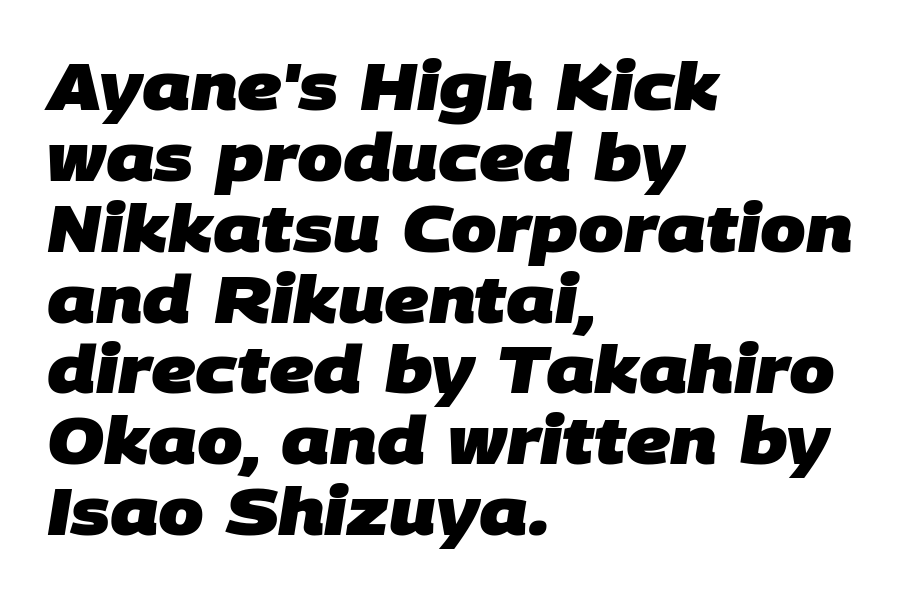
Nope, no serifs anywhere on these letters. Where is the straight margin? On the left. Words float on clear page, feet unadorned. Character widths vary here, with narrow letters taking less room than wide ones. Default kerning and tracking; the words read as compact shapes.
